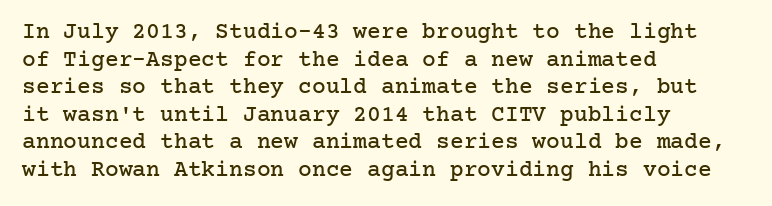
The image shows 23 px text type, upright; set left-aligned, line spacing 1.2x, normal letter spacing, not underlined.
